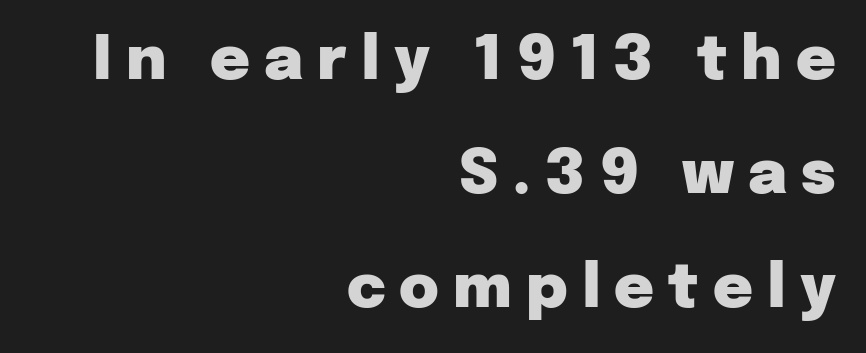
The image shows 61 px heavy sans-serif type, upright; set right-aligned, line spacing 1.87x, unusually wide letter spacing (+0.23 em), not underlined; low stroke contrast and a medium x-height.
